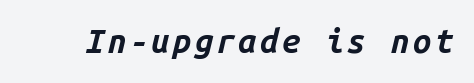
The image shows 33 px bold type, italic (leaning right), monospaced; set not underlined; low stroke contrast and a medium x-height.
